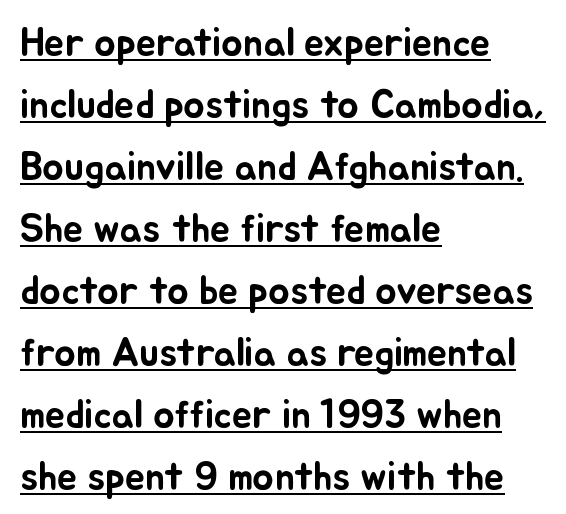
{"italic": "no", "width": "normal", "stroke_contrast": "low", "x_height": "small", "monospaced": "no", "underline": "yes", "align": "left", "line_spacing": "normal", "line_spacing_ratio": 1.55, "letter_spacing": "normal", "letter_spacing_em": 0.0, "glyph_px": 40}
